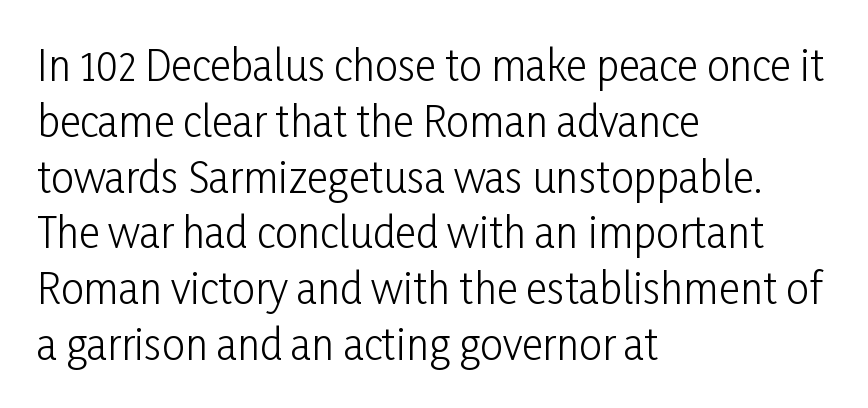
Check where the strokes stop: nothing finishes them off — pure sans. The paragraph has a hard left edge and a soft right edge. Is there much room between lines? A standard amount, neither cramped nor airy. Nobody drew a line under any word here.
